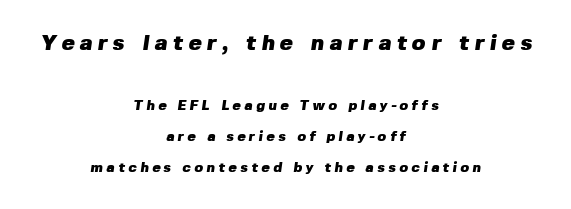
Typographic density is high because the face is bold. This sample is center-justified, so both line endings float freely. The strip under each line holds only bare page. Widely set lines give the paragraph a tall, airy silhouette.
